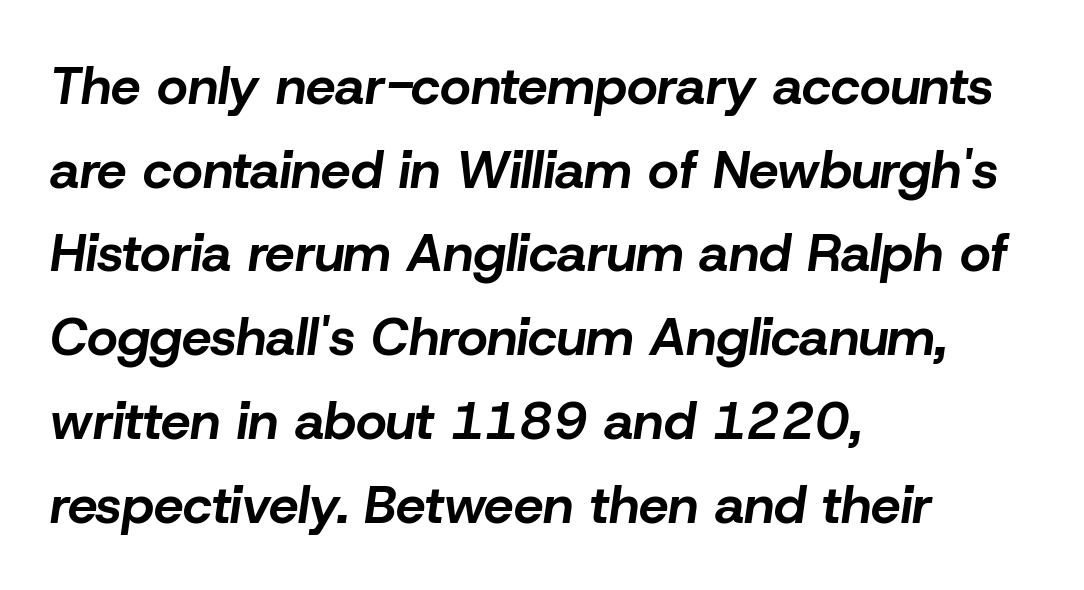
{"italic": "yes", "lean": "right", "slant_degrees": 8, "bold": "yes", "weight": "bold", "width": "normal", "stroke_contrast": "low", "x_height": "medium", "monospaced": "no", "underline": "no", "align": "left", "line_spacing": "normal", "line_spacing_ratio": 1.58, "letter_spacing": "normal", "letter_spacing_em": 0.0, "glyph_px": 53}
